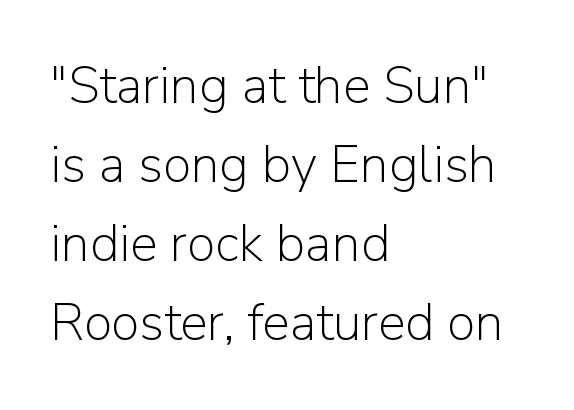
The image shows 52 px light sans-serif type, upright; set left-aligned, normal line spacing (1.52x), normal letter spacing, not underlined; low stroke contrast and a medium x-height.
